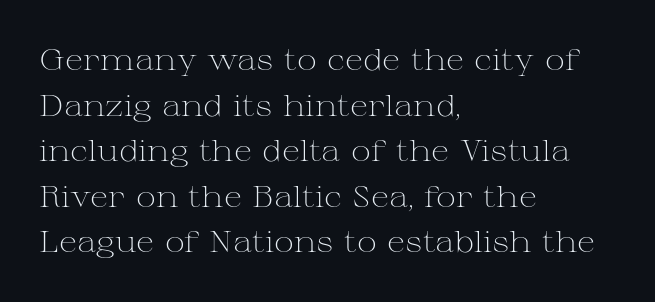
{"serif": "yes", "italic": "no", "bold": "no", "weight": "light", "width": "wide", "stroke_contrast": "medium", "x_height": "medium", "monospaced": "no", "underline": "no", "align": "left", "line_spacing": "normal", "line_spacing_ratio": 1.52, "letter_spacing": "normal", "letter_spacing_em": 0.0, "glyph_px": 30}
